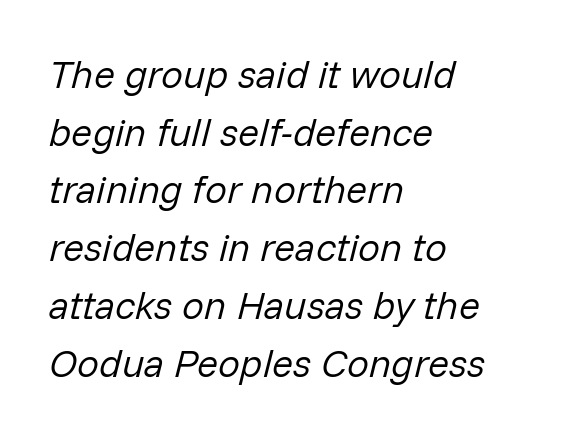
{"italic": "yes", "lean": "right", "slant_degrees": 14, "bold": "no", "weight": "regular", "width": "normal", "stroke_contrast": "low", "x_height": "medium", "monospaced": "no", "underline": "no", "align": "left", "line_spacing": "normal", "line_spacing_ratio": 1.48, "letter_spacing": "normal", "letter_spacing_em": 0.0, "glyph_px": 39}
